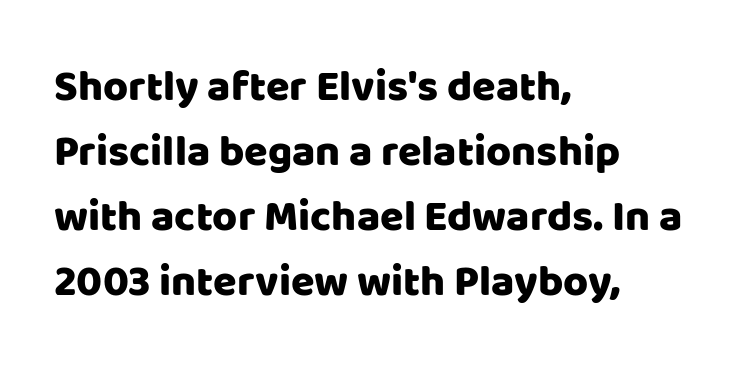
{"serif": "no", "italic": "no", "width": "normal", "stroke_contrast": "low", "x_height": "large", "monospaced": "no", "underline": "no", "align": "left", "line_spacing": "normal", "line_spacing_ratio": 1.51, "letter_spacing": "normal", "letter_spacing_em": 0.0, "glyph_px": 43}
